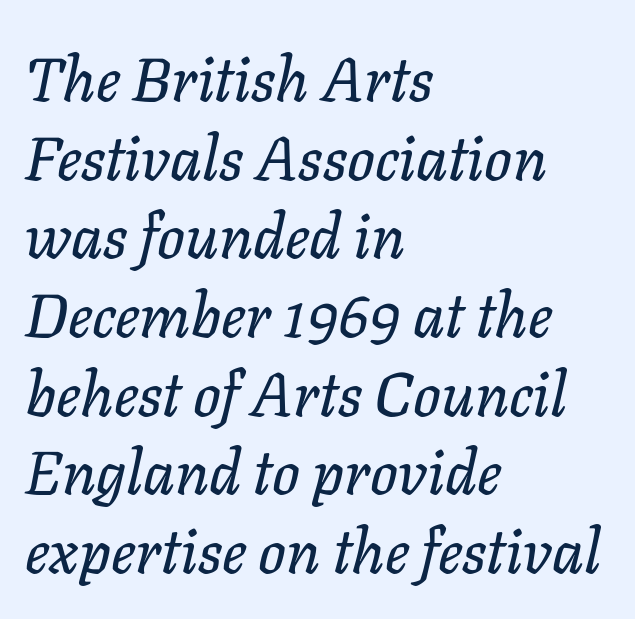
Check the space under the baseline: it is left empty. The rendering uses a moderate line-height, typical for paragraphs. The ragged edge is on the right, which tells us the setting is flush left. Default kerning and tracking; the words read as compact shapes.
